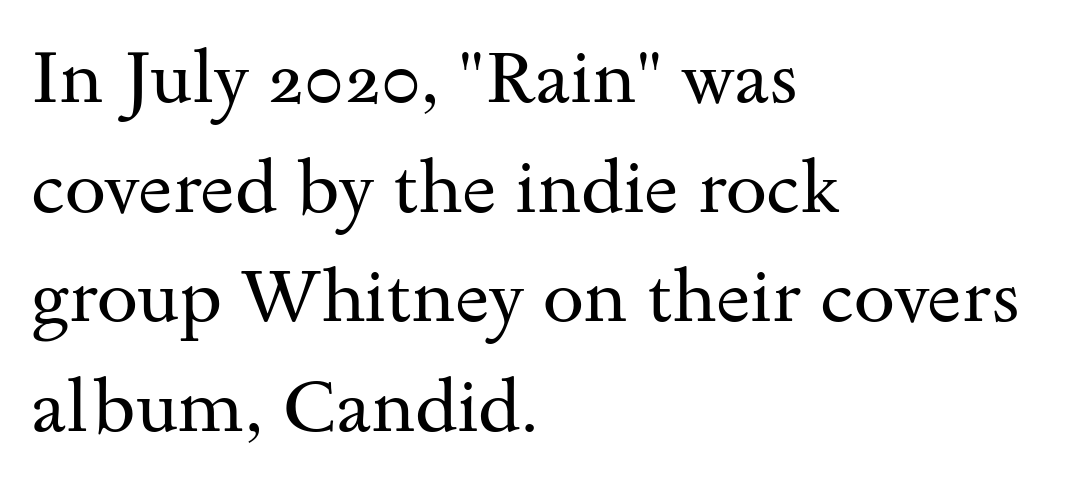
Ink coverage per letter is moderate at most. The area under the type is left untouched. A typesetter would call this proportional, since set widths differ per character. Students, observe: this is what conventionally led text looks like. Horizontally, the lines are justified to the leading edge only.
